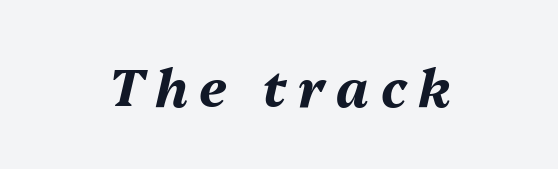
{"italic": "yes", "lean": "right", "slant_degrees": 13, "bold": "yes", "weight": "bold", "width": "normal", "stroke_contrast": "medium", "x_height": "medium", "monospaced": "no", "underline": "no", "align": "center", "letter_spacing": "wide", "letter_spacing_em": 0.22, "glyph_px": 52}
